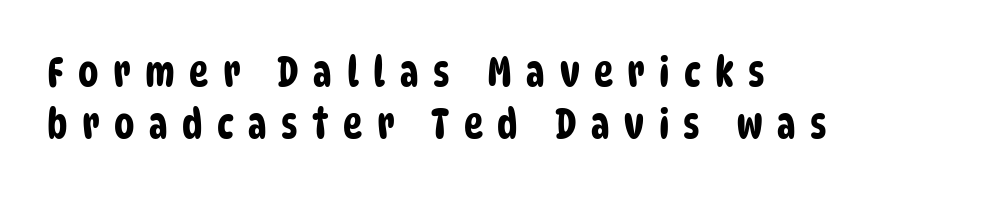
Letters rest on an invisible, unmarked baseline. Casual observation: everything's shoved over to the left. These lines sit exactly where default settings would place them. The face used here is proportionally spaced, like ordinary book or web type. The passage shown has open, widely tracked lettering throughout.
